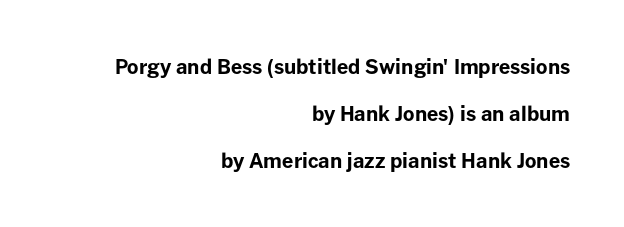
Stroke thickness is high; the sample reads as a true bold. A student would call this right alignment; a typographer would say flush right, rag left. When letters stand straight like this, we call the style roman or upright. No word sits above an underline. Reading down the column, the eye jumps a long way to each next line.
